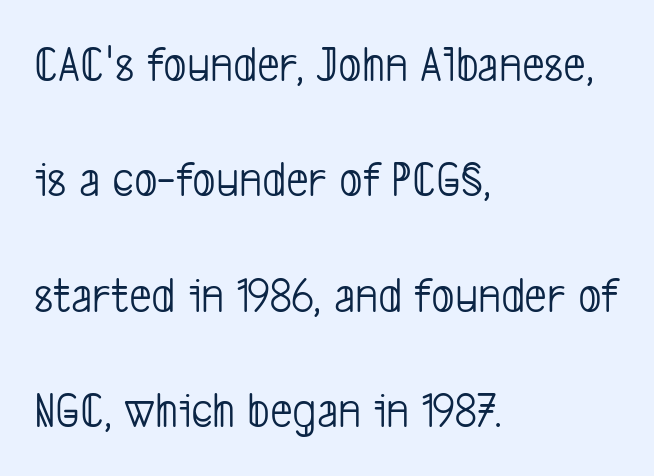
Q: Is the text bold? A: No.
Q: Is the typeface a serif or a sans-serif typeface? A: Sans-serif.
Q: Is the text underlined? A: No.
Q: How is the paragraph aligned? A: Left-aligned.
Q: Is the spacing between letters normal or unusually wide? A: Normal.
Q: Is the spacing between lines tight, normal or loose? A: Loose.
Q: Width (condensed, normal, or wide)? A: Condensed.
Q: Stroke contrast? A: Low.
Q: x-height? A: Medium.
Q: Monospaced? A: No.
